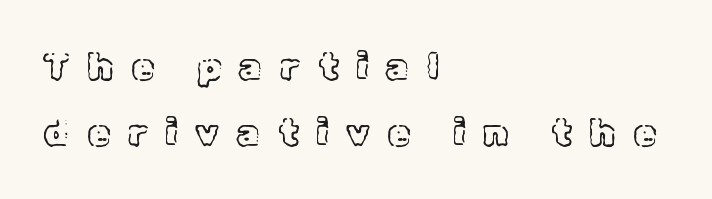
{"italic": "no", "width": "normal", "x_height": "medium", "monospaced": "no", "underline": "no", "align": "left", "line_spacing_ratio": 1.78, "letter_spacing": "wide", "letter_spacing_em": 0.49, "glyph_px": 37}
